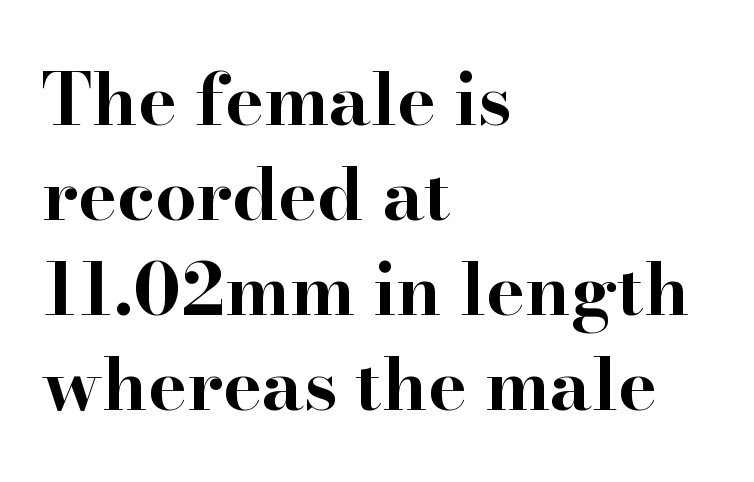
The vertical gap from one line to the next is medium. Weight check: bold — yes, fully. Decoration check: the copy has no underline. The text was rendered using a seriffed face with decorative stroke endings.
